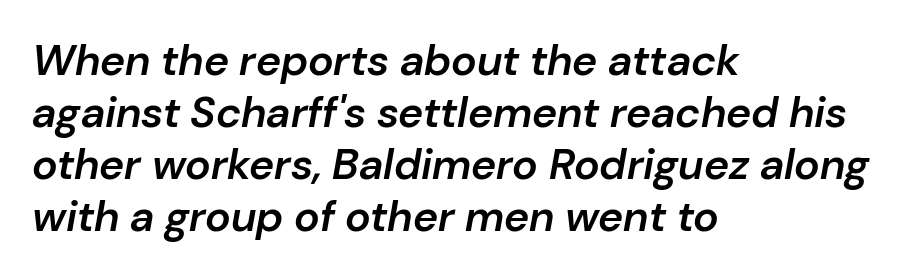
Proportional: the letters do not fall into vertical columns. Quick note: italic. Heft: intermediate — a semibold. The tracking reads as untouched default to a designer's eye.
